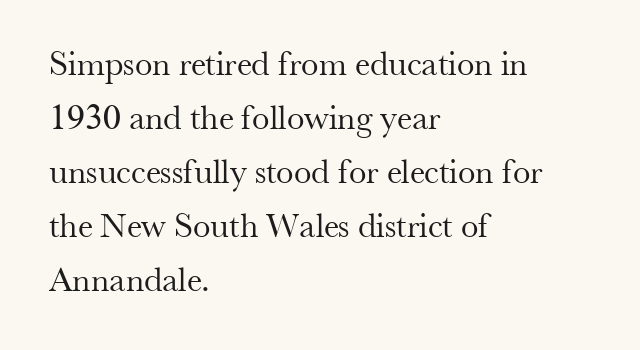
This rendering leaves character spacing at its baseline value. Caption: multi-line text, flush left, ragged right. Leading matches the norm, producing a regular column. These glyphs show unthickened strokes, regular width or finer. The letters advance in unequal steps, a hallmark of proportional type.
